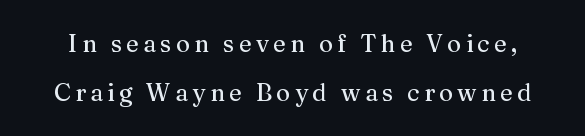
A typesetter would mark this as roman, not italic. The passage shown is not underscored anywhere. Reading down the column, the eye jumps a long way to each next line.
